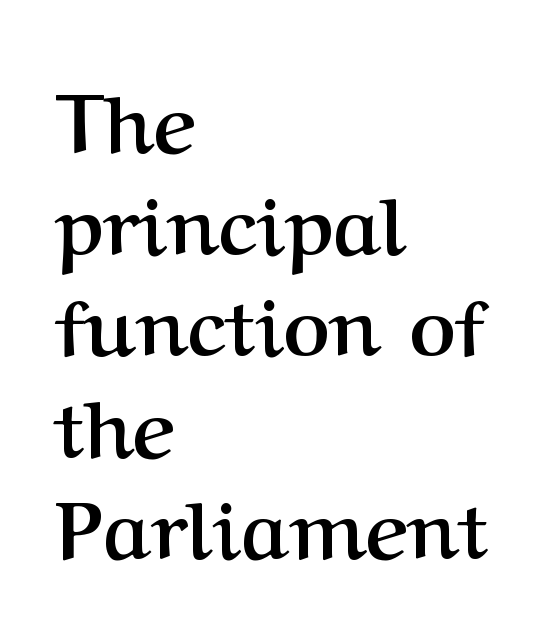
Q: Is the text bold? A: Yes.
Q: Is the text italic (slanted)? A: No, it is upright.
Q: Is the typeface a serif or a sans-serif typeface? A: Serif.
Q: Is the text underlined? A: No.
Q: How is the paragraph aligned? A: Left-aligned.
Q: Is the spacing between letters normal or unusually wide? A: Normal.
Q: Is the spacing between lines tight, normal or loose? A: Normal.
Q: Width (condensed, normal, or wide)? A: Normal.
Q: Stroke contrast? A: Medium.
Q: x-height? A: Medium.
Q: Monospaced? A: No.
